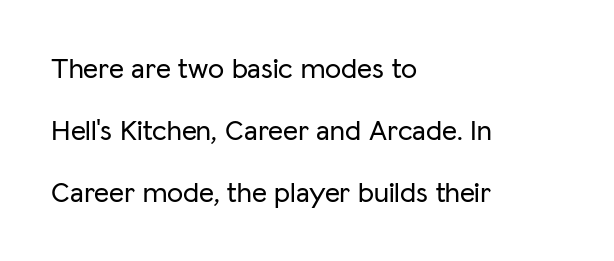
{"serif": "no", "italic": "no", "width": "normal", "stroke_contrast": "low", "x_height": "medium", "monospaced": "no", "underline": "no", "align": "left", "line_spacing": "loose", "line_spacing_ratio": 2.13, "letter_spacing": "normal", "letter_spacing_em": 0.0, "glyph_px": 29}
